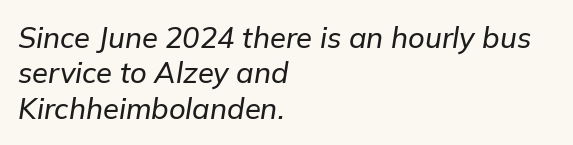
The image shows 29 px text type, italic (leaning right); set left-aligned, line spacing 1.22x, normal letter spacing, not underlined; low stroke contrast and a medium x-height.
